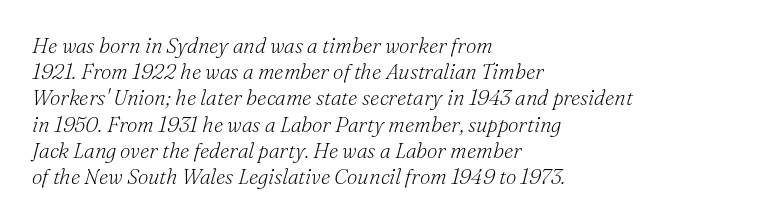
The paragraph shown leans on its left margin. These lines keep a tight, regular rhythm from letter to letter. The lines sit at an ordinary, default distance from one another. Caption: face not bold, strokes unweighted. Nobody drew a line under any word here.
